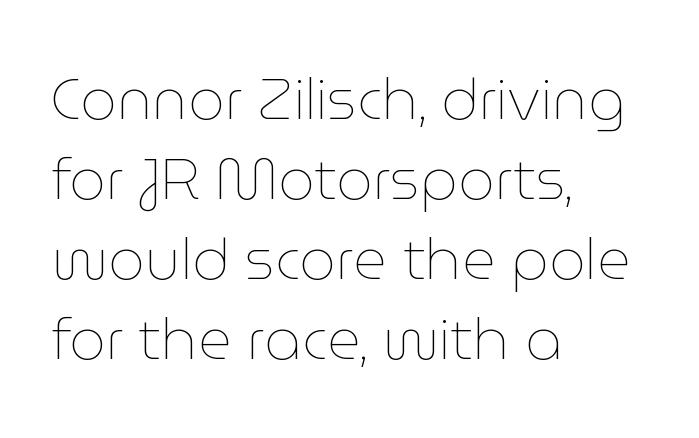
{"italic": "no", "bold": "no", "weight": "thin", "width": "normal", "stroke_contrast": "low", "x_height": "medium", "monospaced": "no", "underline": "no", "align": "left", "line_spacing": "normal", "line_spacing_ratio": 1.38, "letter_spacing": "normal", "letter_spacing_em": 0.0, "glyph_px": 58}
